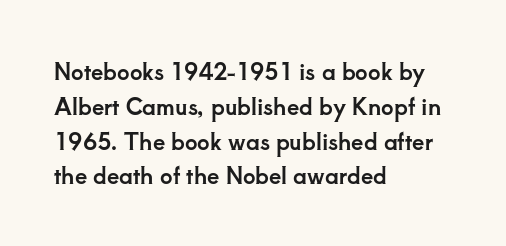
Q: Is the text italic (slanted)? A: No, it is upright.
Q: Is the text underlined? A: No.
Q: How is the paragraph aligned? A: Left-aligned.
Q: Is the spacing between letters normal or unusually wide? A: Normal.
Q: Is the spacing between lines tight, normal or loose? A: Normal.
